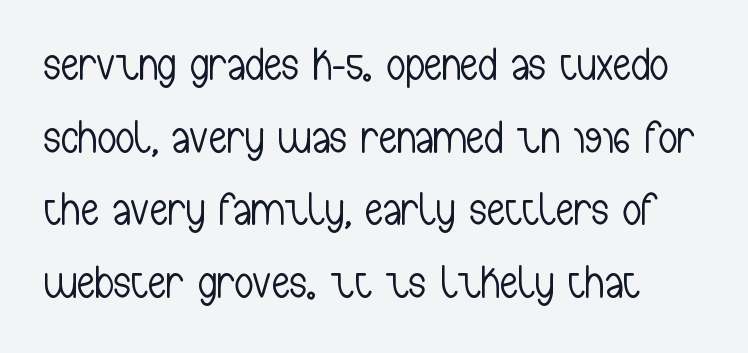
{"serif": "no", "italic": "no", "bold": "no", "weight": "light", "width": "condensed", "stroke_contrast": "low", "x_height": "medium", "monospaced": "no", "underline": "no", "line_spacing": "normal", "line_spacing_ratio": 1.58, "letter_spacing": "normal", "letter_spacing_em": 0.0, "glyph_px": 46}
